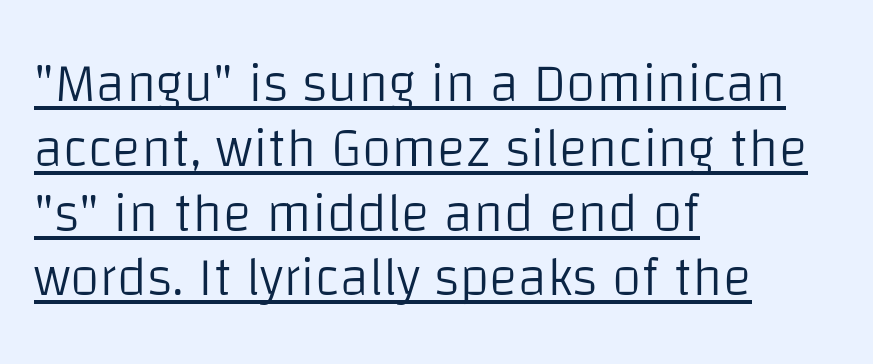
The image shows 54 px light sans-serif type, upright; set left-aligned, line spacing 1.2x, normal letter spacing, underlined; low stroke contrast and a large x-height.
